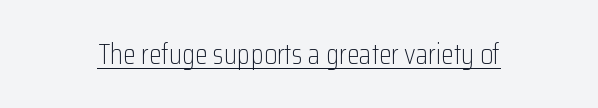
{"serif": "no", "italic": "no", "bold": "no", "weight": "light", "width": "condensed", "stroke_contrast": "low", "x_height": "medium", "monospaced": "no", "underline": "yes", "letter_spacing": "normal", "letter_spacing_em": 0.0, "glyph_px": 29}
